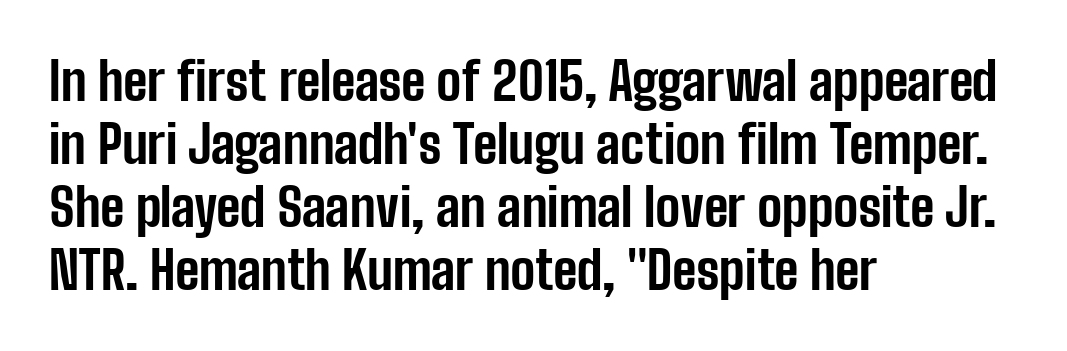
{"serif": "no", "italic": "no", "bold": "yes", "weight": "bold", "width": "condensed", "stroke_contrast": "low", "x_height": "medium", "monospaced": "no", "underline": "no", "align": "left", "line_spacing_ratio": 1.21, "letter_spacing": "normal", "letter_spacing_em": 0.0, "glyph_px": 52}
